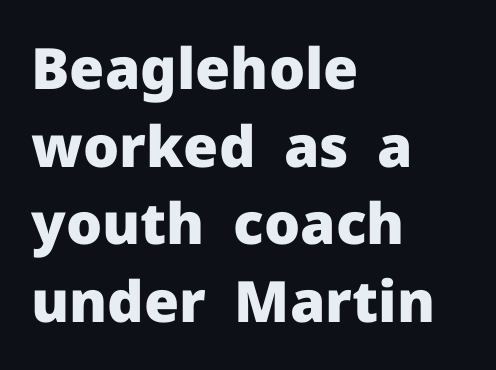
{"serif": "no", "italic": "no", "bold": "yes", "weight": "heavy", "width": "normal", "stroke_contrast": "low", "x_height": "medium", "monospaced": "no", "underline": "no", "align": "left", "line_spacing": "normal", "line_spacing_ratio": 1.36, "letter_spacing": "normal", "letter_spacing_em": 0.0, "glyph_px": 57}
